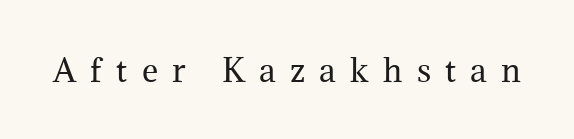
{"serif": "yes", "italic": "no", "bold": "no", "weight": "regular", "width": "normal", "stroke_contrast": "medium", "x_height": "medium", "monospaced": "no", "underline": "no", "letter_spacing": "wide", "letter_spacing_em": 0.46, "glyph_px": 31}
